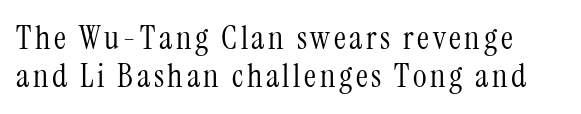
{"serif": "yes", "italic": "no", "bold": "no", "weight": "light", "width": "condensed", "stroke_contrast": "medium", "x_height": "medium", "monospaced": "no", "underline": "no", "line_spacing": "tight", "line_spacing_ratio": 1.15, "glyph_px": 33}
